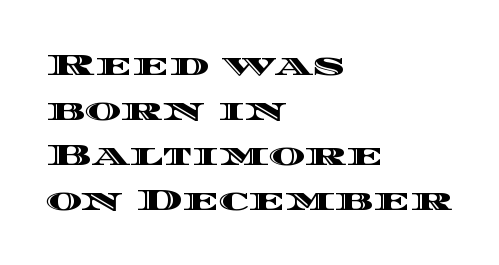
{"italic": "no", "width": "wide", "x_height": "large", "monospaced": "no", "underline": "no", "align": "left", "line_spacing": "normal", "line_spacing_ratio": 1.45, "letter_spacing": "normal", "letter_spacing_em": 0.0, "glyph_px": 31}
